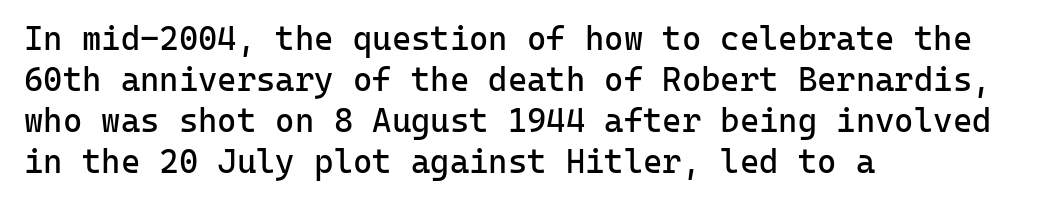
Quick note: underline off. The text was rendered using a sans face with plain stroke endings. Ordinary non-slanted type is in use. Compared with typical body copy, the letter spacing here is the same. The font sits on the lighter half of the weight spectrum, regular included. Alignment: flush left.
